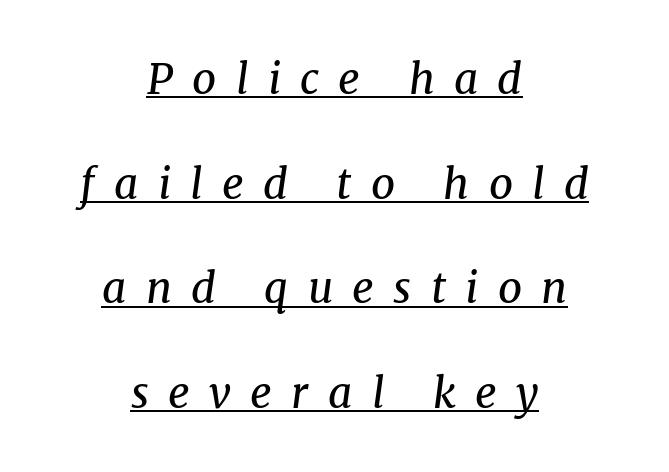
The image shows 42 px regular-weight serif type, italic (leaning right); set centered, loose line spacing (2.49x), unusually wide letter spacing (+0.46 em), underlined; medium stroke contrast and a medium x-height.
